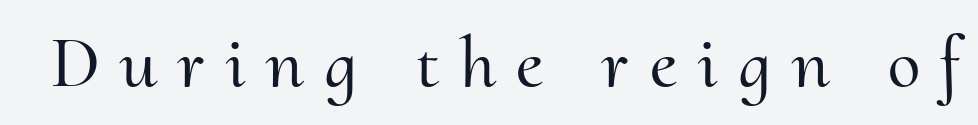
{"serif": "yes", "italic": "no", "width": "normal", "stroke_contrast": "medium", "x_height": "small", "monospaced": "no", "underline": "no", "letter_spacing": "wide", "letter_spacing_em": 0.28, "glyph_px": 74}
